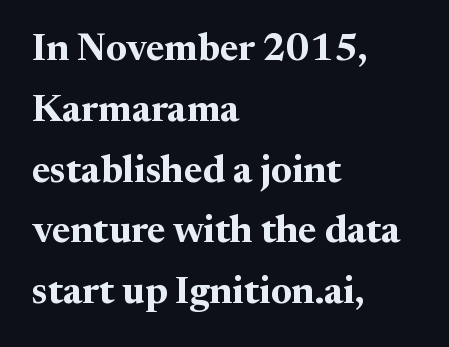
Descender tails drop into unmarked territory. The lines sit at an ordinary, default distance from one another. The rendering anchors every line to the left-hand side. How heavy is the stroke? Heavy — this is a bold. This sample uses an upright cut, with every glyph sitting square on the baseline.
